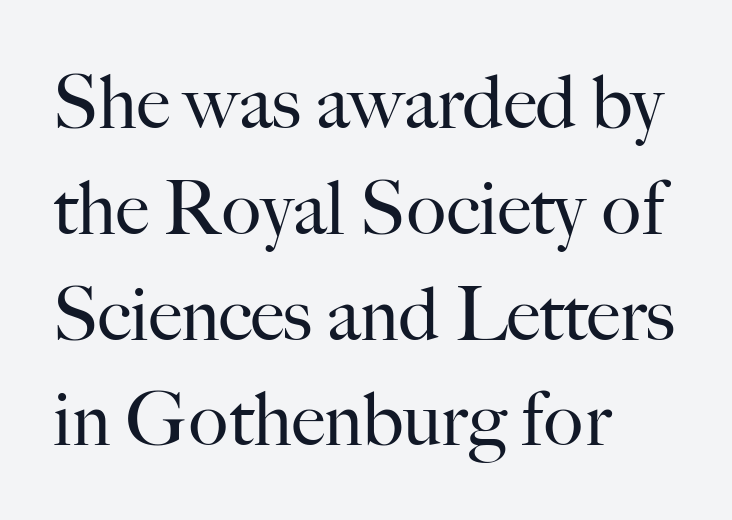
The image shows 74 px regular-weight serif type, upright; set left-aligned, normal line spacing (1.43x), normal letter spacing, not underlined; high stroke contrast and a small x-height.
